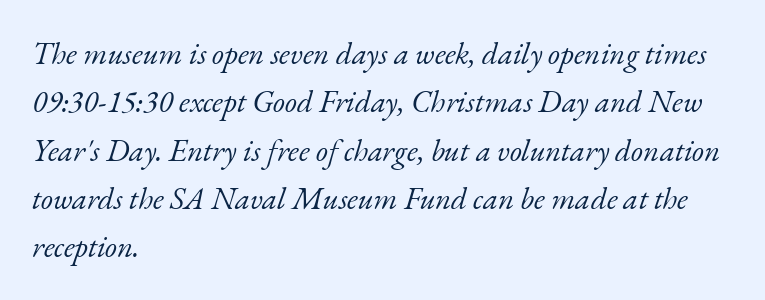
The letterforms sit shoulder to shoulder at normal distance. Quick note: italic. Spacing verdict: proportional, widths tailored to each character. How would I describe the line gaps? Plain and ordinary.
